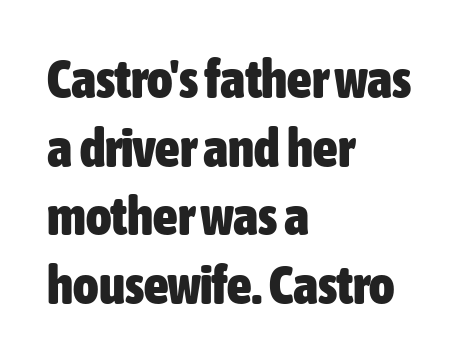
In terms of letterspacing, this is plain default setting. I'd call this a sans setting — the letters go barefoot. Each row of text sits above clean, open space. Students, observe: this is what conventionally led text looks like.
